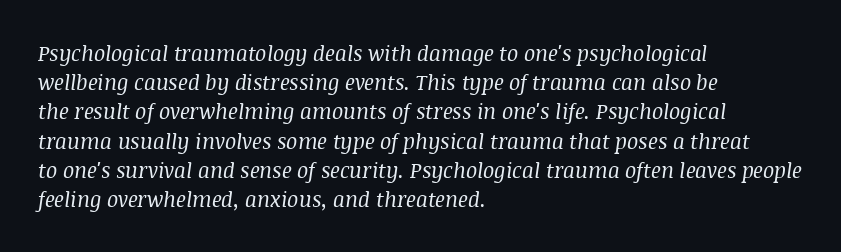
Q: Is the text bold? A: No.
Q: Is the text italic (slanted)? A: Yes, it leans right by about 8 degrees.
Q: Is the text underlined? A: No.
Q: How is the paragraph aligned? A: Left-aligned.
Q: Is the spacing between letters normal or unusually wide? A: Normal.
Q: Is the spacing between lines tight, normal or loose? A: Normal.
